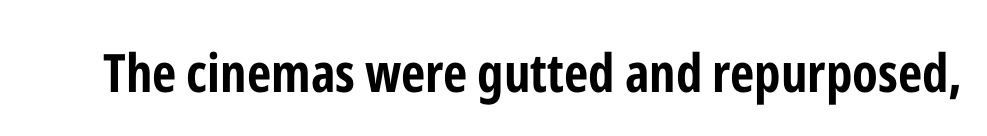
The image shows 53 px bold, condensed sans-serif type, upright; set normal letter spacing, not underlined; low stroke contrast and a medium x-height.
